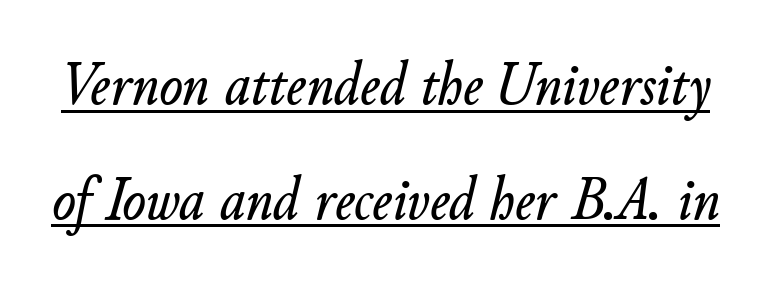
The typography opts for an oblique posture over an upright one. Does a line run under the words? Yes, clearly. Tracking here is standard; glyphs follow each other at the usual distance. Do the characters align in a grid? No, the font is proportional.
